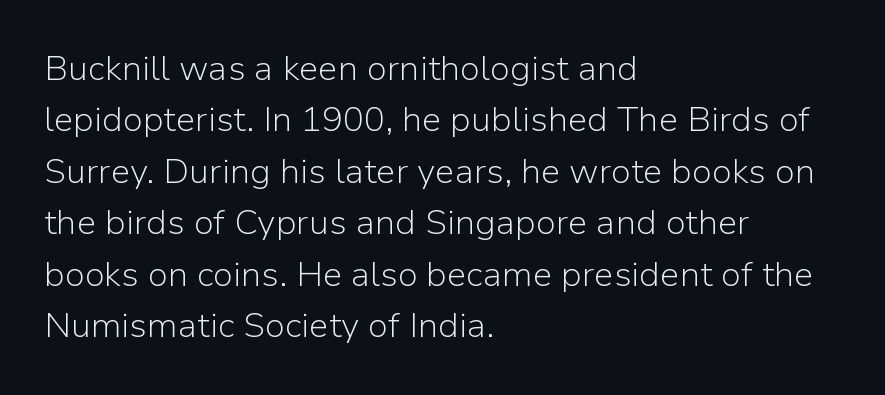
{"serif": "no", "italic": "no", "bold": "no", "weight": "light", "width": "normal", "stroke_contrast": "low", "x_height": "medium", "monospaced": "no", "underline": "no", "align": "left", "line_spacing": "normal", "line_spacing_ratio": 1.47, "letter_spacing": "normal", "letter_spacing_em": 0.0, "glyph_px": 35}
